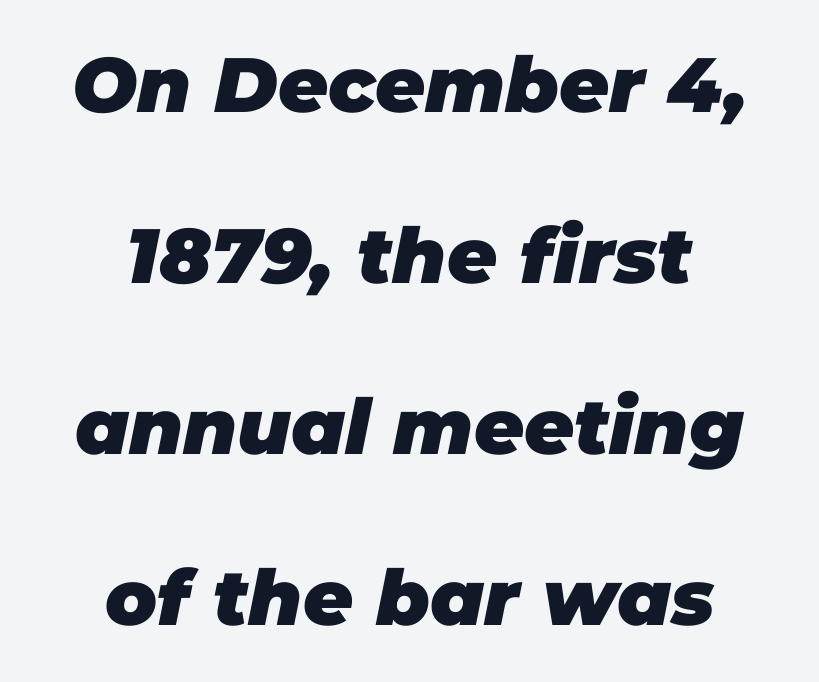
Descenders hang freely into open space. Notice how the stems are inclined rather than vertical — that's the hallmark of italics. One glance says open: line gaps are wider than usual. This sample has the flowing, uneven cadence of proportional lettering.
